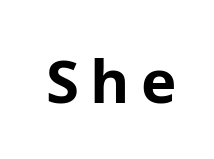
In terms of letterform style, serifs are entirely absent. Plenty of ink on the page — the face is bold. The passage shown is not underscored anywhere. Italic: no, the glyphs are upright roman. This sample has the flowing, uneven cadence of proportional lettering.
